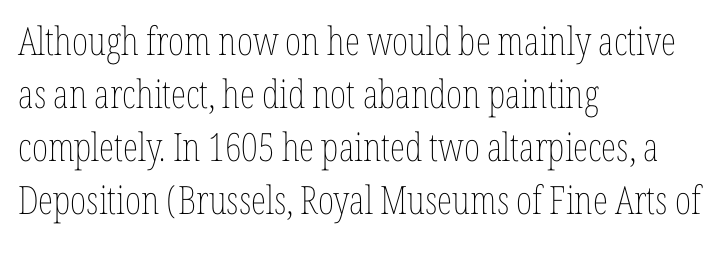
The image shows 39 px thin, condensed type, upright; set left-aligned, normal line spacing (1.36x), normal letter spacing, not underlined; low stroke contrast and a medium x-height.
